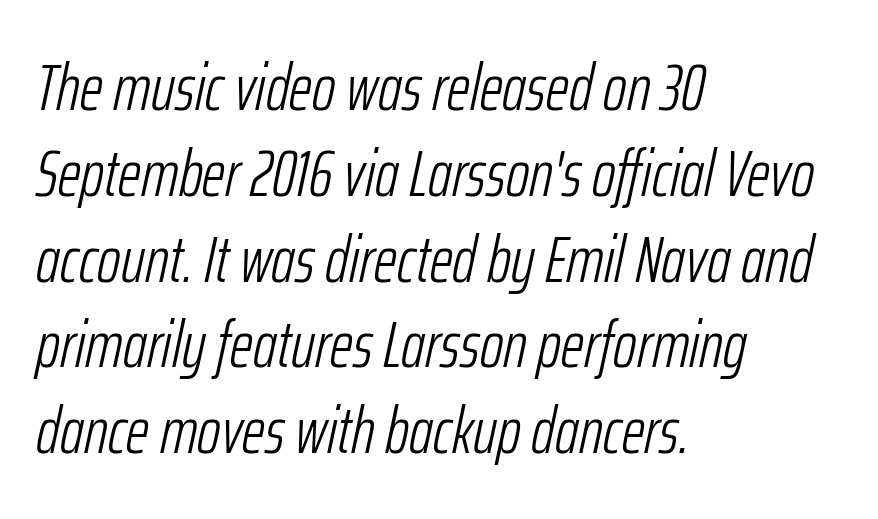
The image shows 65 px light, condensed type, italic (leaning right); set left-aligned, normal line spacing (1.32x), normal letter spacing, not underlined; low stroke contrast and a medium x-height.
